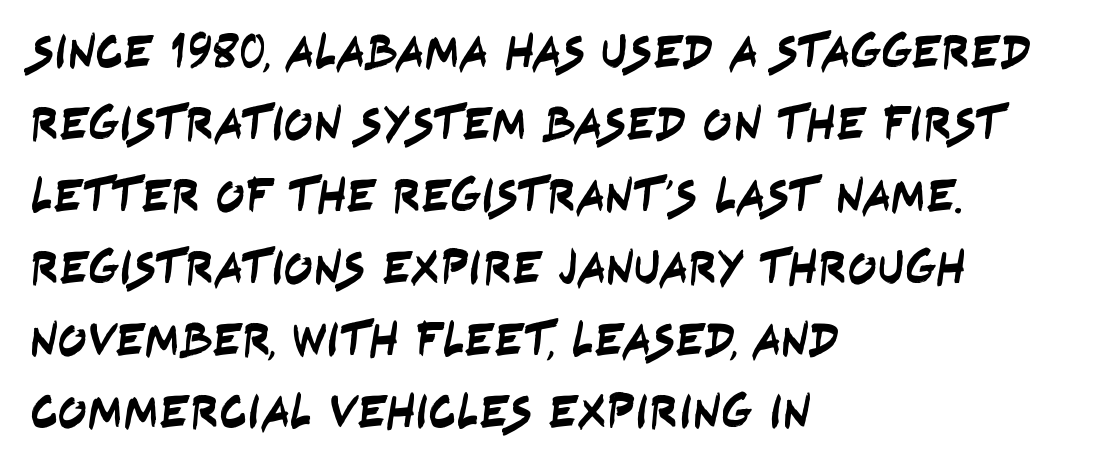
{"serif": "no", "width": "condensed", "stroke_contrast": "low", "x_height": "large", "monospaced": "no", "underline": "no", "align": "left", "line_spacing": "normal", "line_spacing_ratio": 1.5, "letter_spacing": "normal", "letter_spacing_em": 0.0, "glyph_px": 48}
